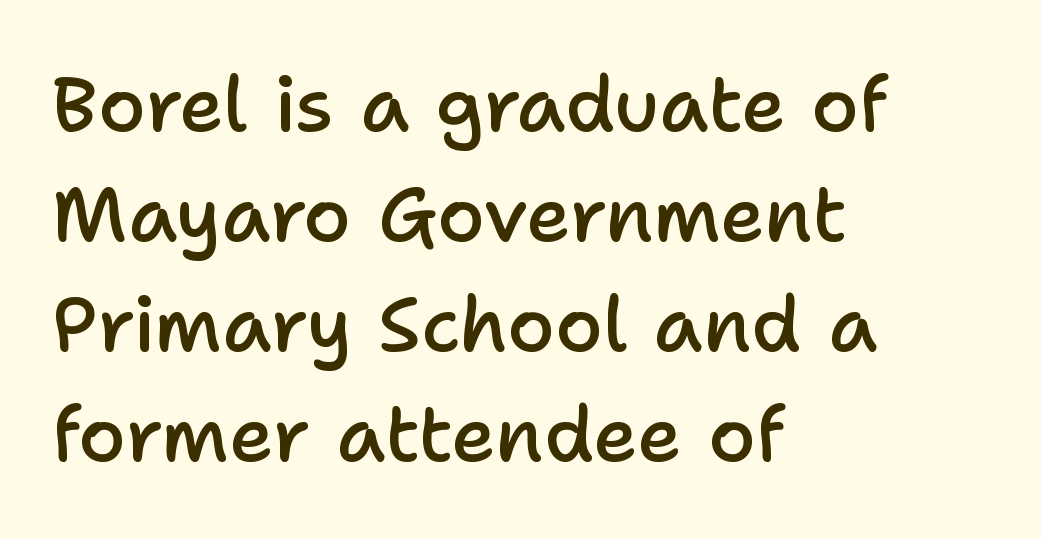
{"serif": "no", "italic": "no", "bold": "semi", "weight": "semibold", "width": "normal", "stroke_contrast": "low", "x_height": "medium", "monospaced": "no", "underline": "no", "align": "left", "line_spacing": "normal", "line_spacing_ratio": 1.43, "letter_spacing": "normal", "letter_spacing_em": 0.0, "glyph_px": 77}
